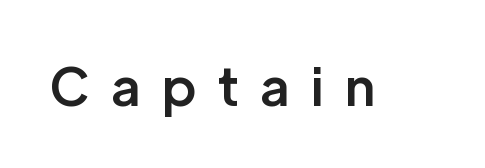
{"serif": "no", "italic": "no", "bold": "semi", "weight": "semibold", "width": "normal", "stroke_contrast": "low", "x_height": "medium", "monospaced": "no", "underline": "no", "letter_spacing": "wide", "letter_spacing_em": 0.43, "glyph_px": 52}
